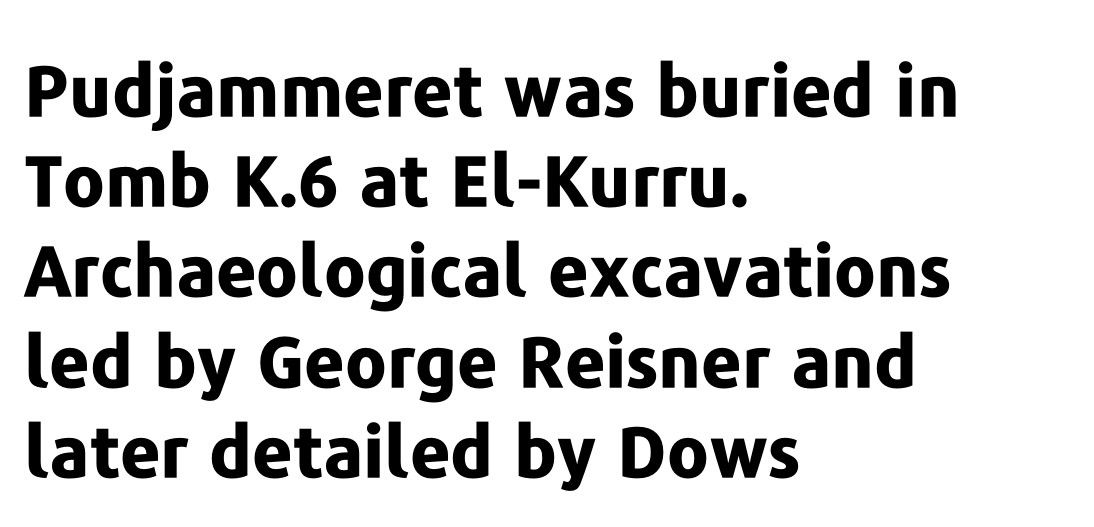
The image shows 71 px bold sans-serif type, upright; set left-aligned, normal line spacing (1.27x), normal letter spacing, not underlined; low stroke contrast and a medium x-height.
